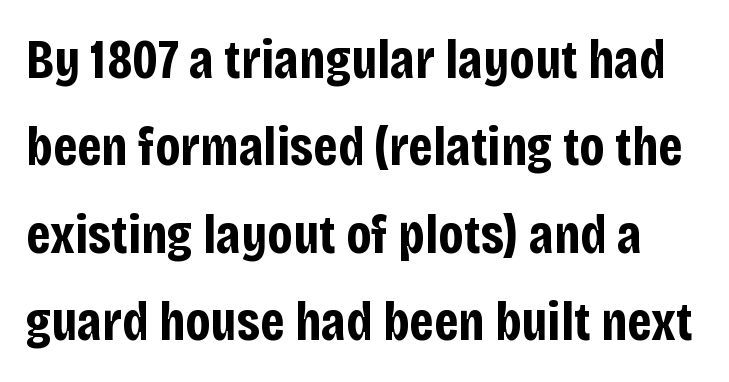
The image shows 55 px bold, condensed sans-serif type, upright; set normal line spacing (1.59x), normal letter spacing, not underlined; low stroke contrast and a large x-height.
